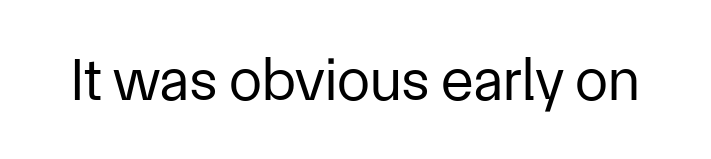
The image shows 60 px regular-weight sans-serif type, upright; set normal letter spacing, not underlined; low stroke contrast and a medium x-height.
